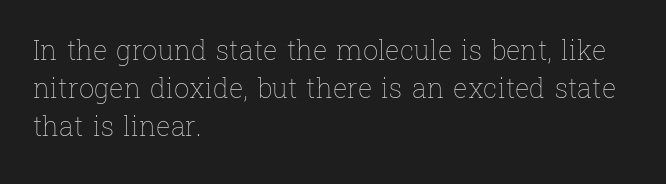
Q: Is the text bold? A: No.
Q: Is the text italic (slanted)? A: No, it is upright.
Q: Is the text underlined? A: No.
Q: How is the paragraph aligned? A: Left-aligned.
Q: Is the spacing between letters normal or unusually wide? A: Normal.
Q: Is the spacing between lines tight, normal or loose? A: Normal.
